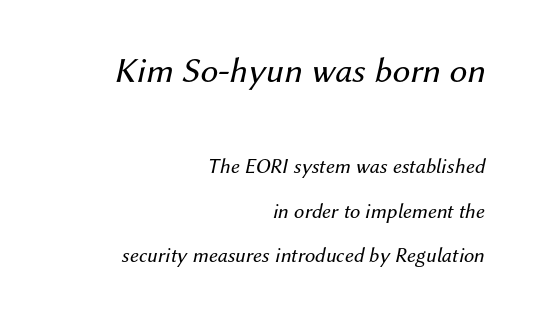
{"italic": "yes", "lean": "right", "slant_degrees": 12, "bold": "no", "weight": "regular", "width": "normal", "stroke_contrast": "medium", "x_height": "medium", "monospaced": "no", "underline": "no", "align": "right", "line_spacing": "loose", "line_spacing_ratio": 2.12, "letter_spacing": "normal", "letter_spacing_em": 0.0, "larger_block": "first", "size_ratio": 1.71, "glyph_px": 36}
